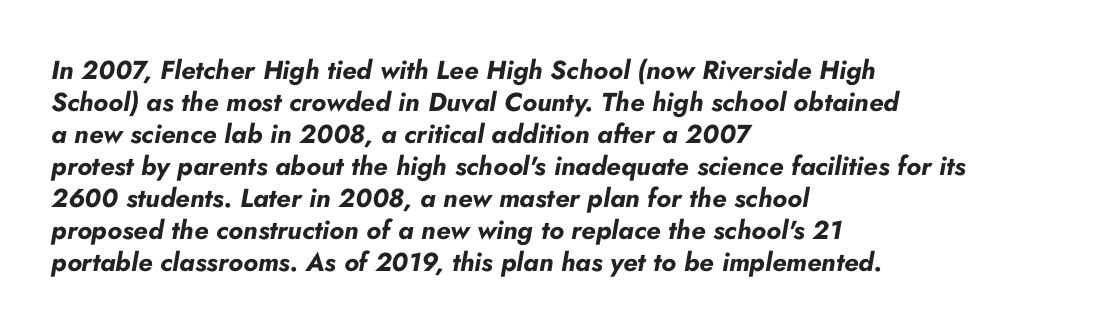
Q: Is the text bold? A: Yes.
Q: Is the text italic (slanted)? A: Yes, it leans right by about 10 degrees.
Q: Is the text underlined? A: No.
Q: How is the paragraph aligned? A: Left-aligned.
Q: Is the spacing between letters normal or unusually wide? A: Normal.
